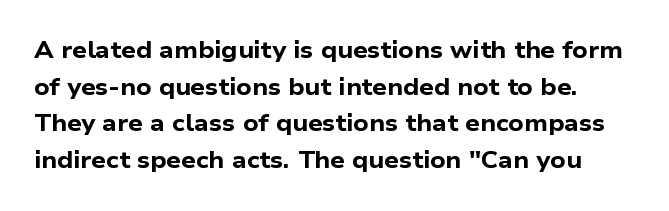
{"bold": "yes", "underline": "no", "line_spacing": "normal", "line_spacing_ratio": 1.59, "letter_spacing": "normal", "letter_spacing_em": 0.0, "glyph_px": 23}
